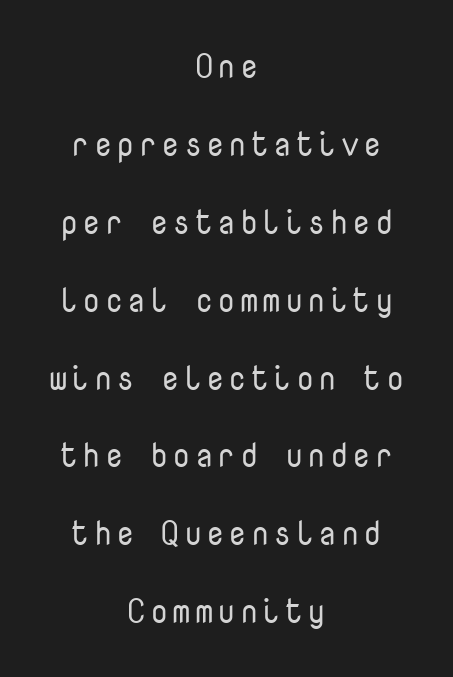
{"serif": "no", "italic": "no", "bold": "no", "weight": "regular", "width": "normal", "stroke_contrast": "low", "x_height": "medium", "monospaced": "yes", "underline": "no", "align": "center", "line_spacing": "loose", "line_spacing_ratio": 2.36, "glyph_px": 33}
